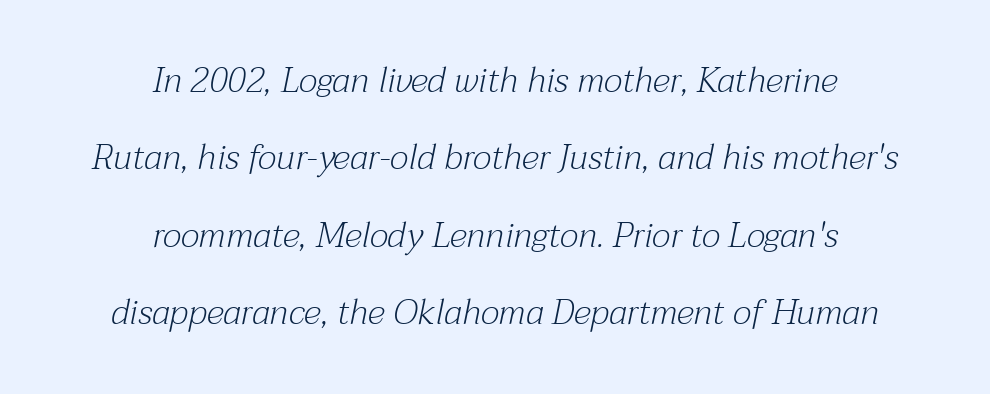
{"serif": "yes", "italic": "yes", "lean": "right", "slant_degrees": 12, "bold": "no", "weight": "light", "width": "normal", "stroke_contrast": "medium", "x_height": "medium", "monospaced": "no", "underline": "no", "align": "center", "line_spacing": "loose", "line_spacing_ratio": 2.21, "letter_spacing": "normal", "letter_spacing_em": 0.0, "glyph_px": 35}
